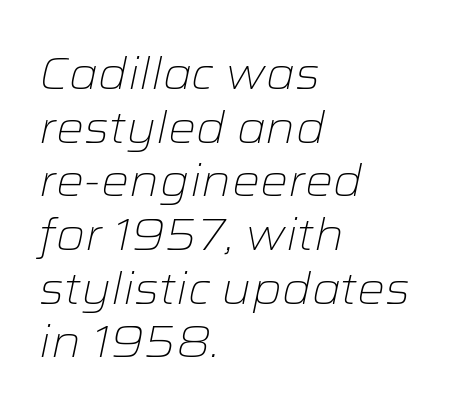
The image shows 44 px light, wide type, italic (leaning right); set left-aligned, line spacing 1.22x, normal letter spacing, not underlined; low stroke contrast and a medium x-height.
